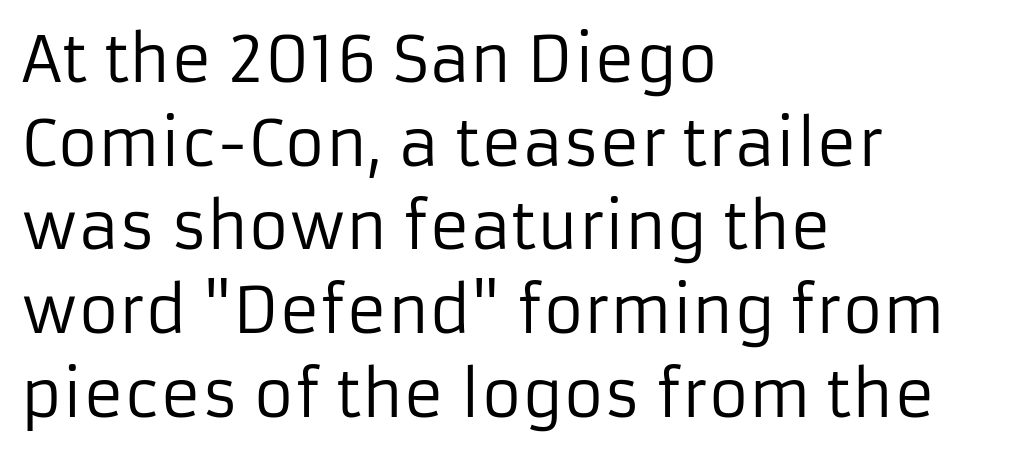
The image shows 62 px regular-weight sans-serif type, upright; set left-aligned, normal line spacing (1.35x), normal letter spacing, not underlined; low stroke contrast and a medium x-height.
